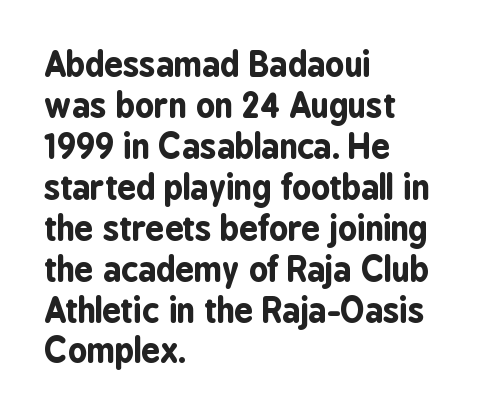
{"serif": "no", "italic": "no", "bold": "yes", "weight": "bold", "width": "condensed", "stroke_contrast": "low", "x_height": "medium", "monospaced": "no", "underline": "no", "align": "left", "line_spacing_ratio": 1.24, "letter_spacing": "normal", "letter_spacing_em": 0.0, "glyph_px": 33}
